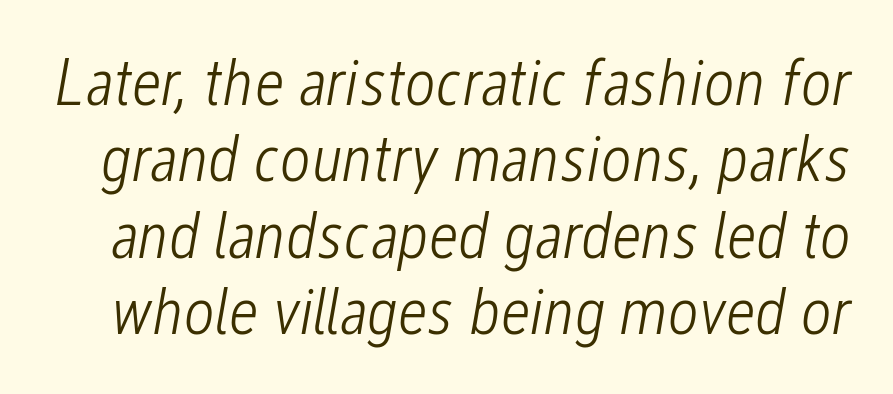
Q: Is the text bold? A: No.
Q: Is the text italic (slanted)? A: Yes, it leans right by about 12 degrees.
Q: Is the text underlined? A: No.
Q: Is the spacing between letters normal or unusually wide? A: Normal.
Q: Is the spacing between lines tight, normal or loose? A: Tight.
Q: Width (condensed, normal, or wide)? A: Condensed.
Q: Stroke contrast? A: Low.
Q: x-height? A: Medium.
Q: Monospaced? A: No.
